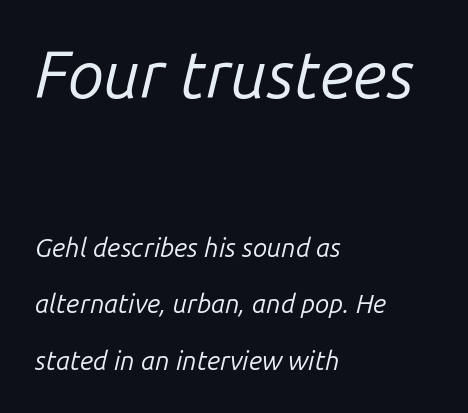
{"italic": "yes", "lean": "right", "slant_degrees": 14, "bold": "no", "weight": "regular", "width": "normal", "stroke_contrast": "low", "x_height": "medium", "monospaced": "no", "underline": "no", "align": "left", "line_spacing": "loose", "line_spacing_ratio": 2.18, "letter_spacing": "normal", "letter_spacing_em": 0.0, "larger_block": "first", "size_ratio": 2.54, "glyph_px": 66}
